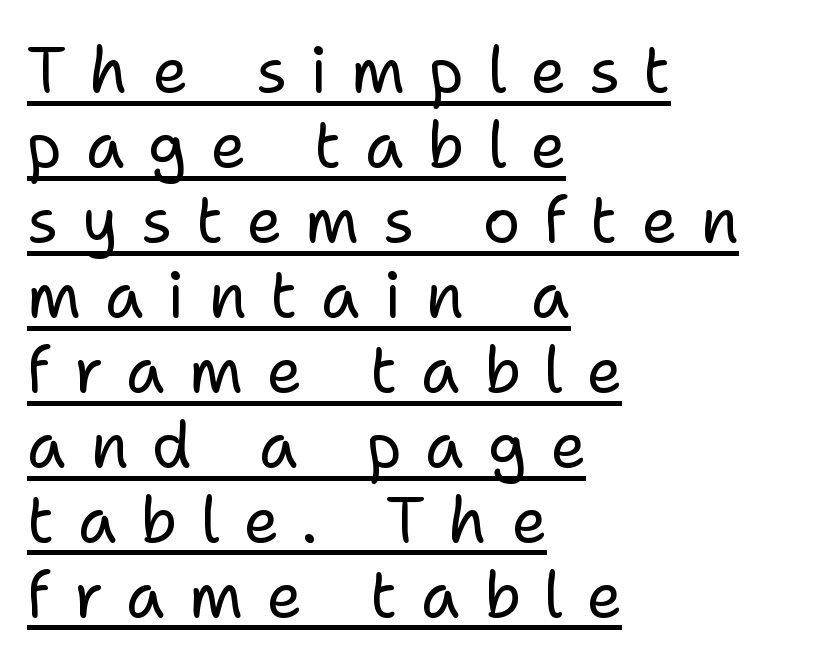
Q: Is the text bold? A: No.
Q: Is the text italic (slanted)? A: No, it is upright.
Q: Is the typeface a serif or a sans-serif typeface? A: Sans-serif.
Q: Is the text underlined? A: Yes.
Q: How is the paragraph aligned? A: Left-aligned.
Q: Is the spacing between letters normal or unusually wide? A: Unusually wide.
Q: Width (condensed, normal, or wide)? A: Normal.
Q: Stroke contrast? A: Low.
Q: x-height? A: Medium.
Q: Monospaced? A: No.
